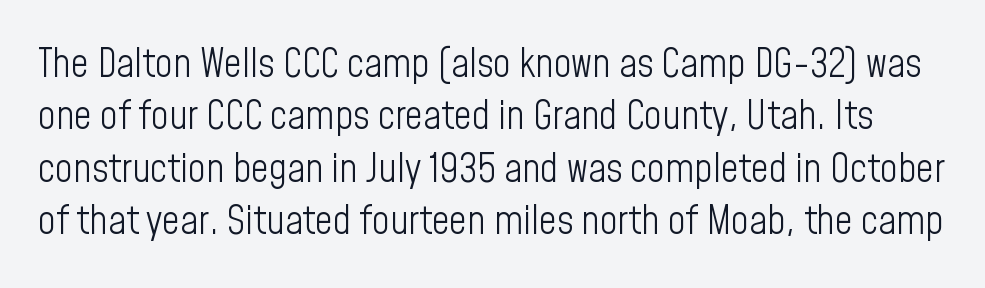
The lettering stays uniformly vertical, giving the passage a roman look. Just letters on the line, the space beneath them empty. A typesetter would label this face a sans. Proportional: the letters do not fall into vertical columns. This sample uses plain, unmodified letter spacing. Notice how descenders clear the ascenders below comfortably — that's standard leading.
